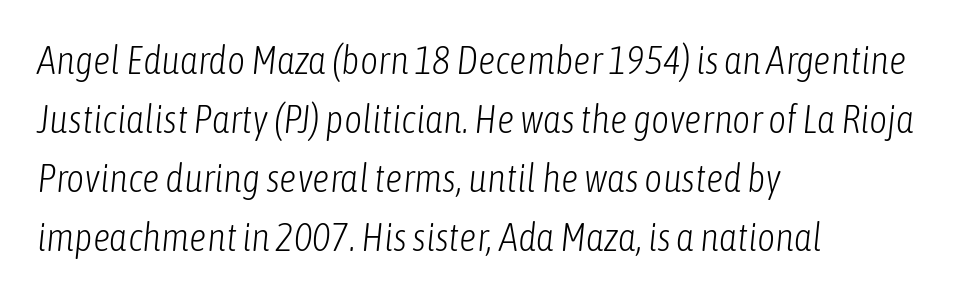
The passage shown is not bold in any degree. Alignment: flush left. The baseline area is clear. This sample uses plain, unmodified letter spacing. There's an unmistakable incline to the writing here. Varying glyph widths throughout — classic text-font behaviour.
